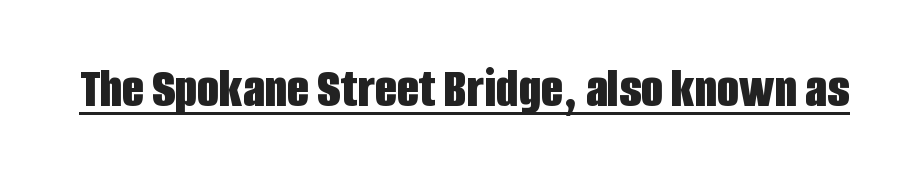
Q: Is the text bold? A: Yes.
Q: Is the text italic (slanted)? A: No, it is upright.
Q: Is the typeface a serif or a sans-serif typeface? A: Sans-serif.
Q: Is the text underlined? A: Yes.
Q: Is the spacing between letters normal or unusually wide? A: Normal.
Q: Width (condensed, normal, or wide)? A: Condensed.
Q: Stroke contrast? A: Low.
Q: x-height? A: Large.
Q: Monospaced? A: No.
